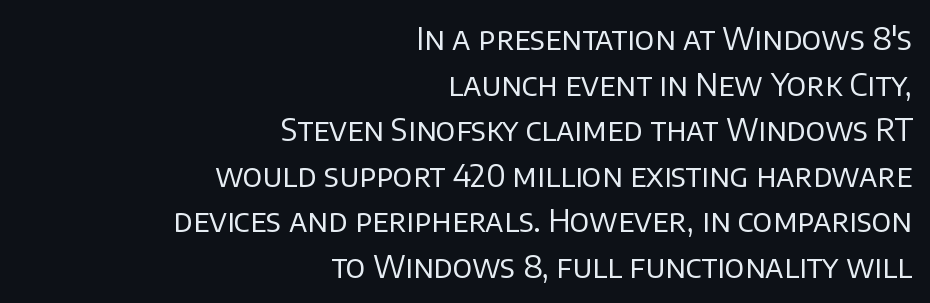
{"serif": "no", "italic": "no", "bold": "no", "weight": "regular", "width": "normal", "stroke_contrast": "low", "x_height": "large", "monospaced": "no", "underline": "no", "align": "right", "line_spacing": "normal", "line_spacing_ratio": 1.47, "letter_spacing": "normal", "letter_spacing_em": 0.0, "glyph_px": 31}
